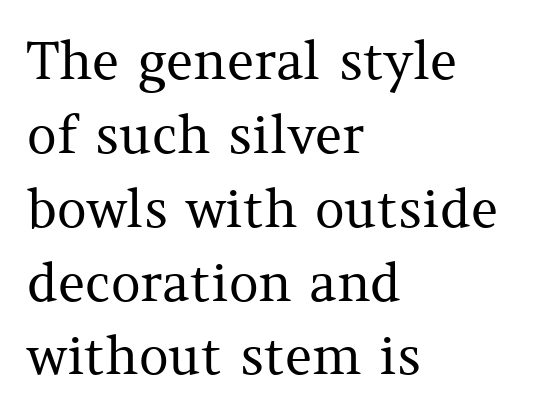
Q: Is the text bold? A: No.
Q: Is the text italic (slanted)? A: No, it is upright.
Q: Is the typeface a serif or a sans-serif typeface? A: Serif.
Q: Is the text underlined? A: No.
Q: How is the paragraph aligned? A: Left-aligned.
Q: Is the spacing between letters normal or unusually wide? A: Normal.
Q: Is the spacing between lines tight, normal or loose? A: Normal.
Q: Width (condensed, normal, or wide)? A: Normal.
Q: Stroke contrast? A: Medium.
Q: x-height? A: Medium.
Q: Monospaced? A: No.
